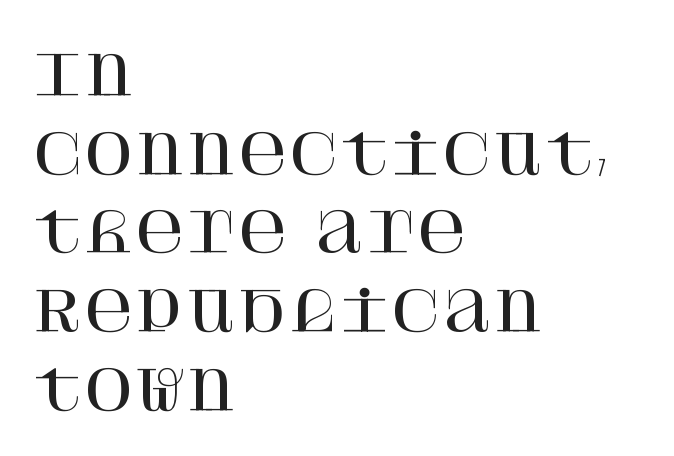
Look at the bottom of the vertical strokes: they flare into serifs here. Is the letter spacing exaggerated? No — it looks like the ordinary default. Rows of type keep a routine distance in the vertical direction. Every stem runs plumb, perpendicular to the baseline. Anything drawn beneath the words? Only blank space.
